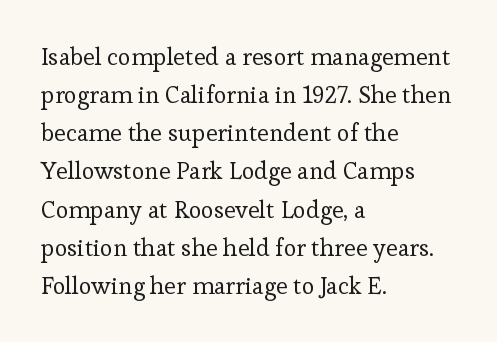
{"italic": "no", "bold": "no", "underline": "no", "align": "left", "line_spacing": "normal", "line_spacing_ratio": 1.59, "letter_spacing": "normal", "letter_spacing_em": 0.0, "glyph_px": 24}
